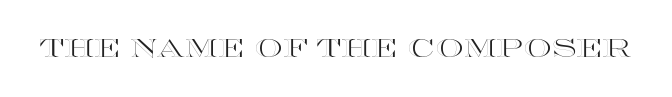
Q: Is the text italic (slanted)? A: No, it is upright.
Q: Is the text underlined? A: No.
Q: Is the spacing between letters normal or unusually wide? A: Normal.
